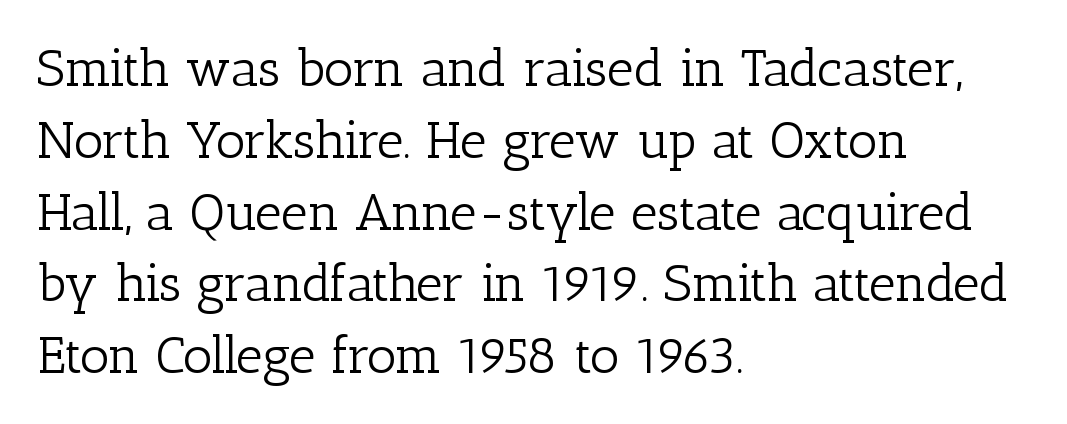
Q: Is the text bold? A: No.
Q: Is the text italic (slanted)? A: No, it is upright.
Q: Is the typeface a serif or a sans-serif typeface? A: Serif.
Q: Is the text underlined? A: No.
Q: How is the paragraph aligned? A: Left-aligned.
Q: Is the spacing between letters normal or unusually wide? A: Normal.
Q: Is the spacing between lines tight, normal or loose? A: Normal.
Q: Width (condensed, normal, or wide)? A: Normal.
Q: Stroke contrast? A: Low.
Q: x-height? A: Medium.
Q: Monospaced? A: No.
